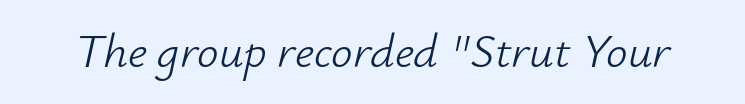
Posture: slanted. The foot of each line stays bare and open. The strokes carry an ordinary text weight at most. Think of a printed novel: that variable character pitch is what you see here. The horizontal fit of the characters is conventional and even.
